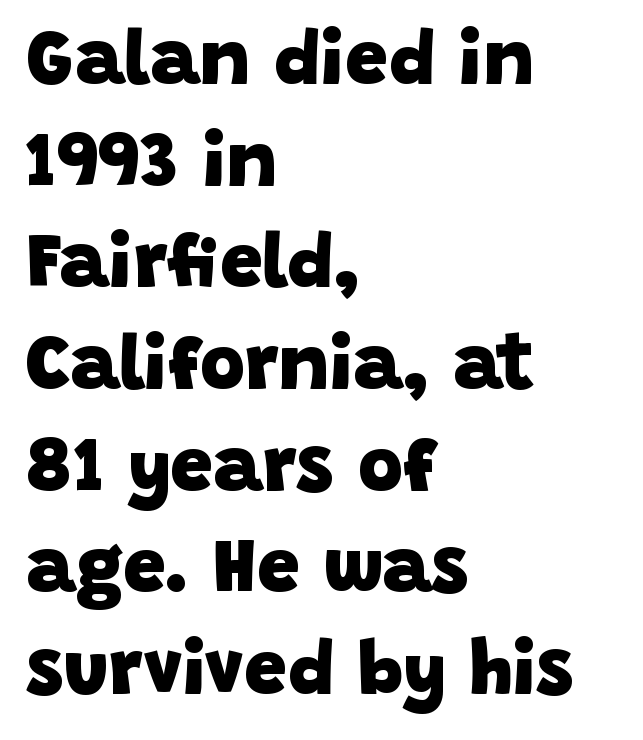
{"serif": "no", "bold": "yes", "weight": "heavy", "width": "normal", "stroke_contrast": "low", "x_height": "large", "monospaced": "no", "underline": "no", "align": "left", "line_spacing": "normal", "line_spacing_ratio": 1.32, "letter_spacing": "normal", "letter_spacing_em": 0.0, "glyph_px": 77}
